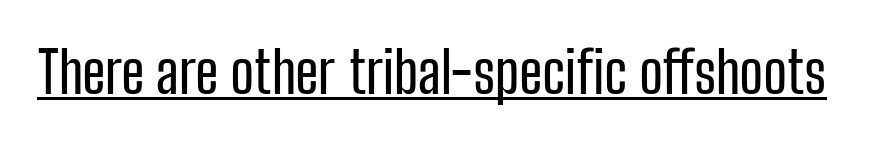
The image shows 57 px condensed sans-serif type, upright; set normal letter spacing, underlined; low stroke contrast and a medium x-height.
